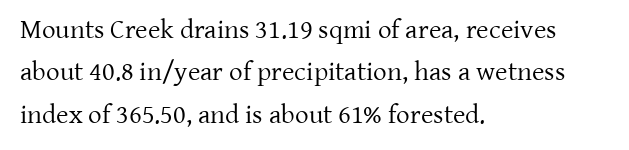
Q: Is the text bold? A: No.
Q: Is the text italic (slanted)? A: No, it is upright.
Q: Is the text underlined? A: No.
Q: How is the paragraph aligned? A: Left-aligned.
Q: Is the spacing between letters normal or unusually wide? A: Normal.
Q: Is the spacing between lines tight, normal or loose? A: Normal.
